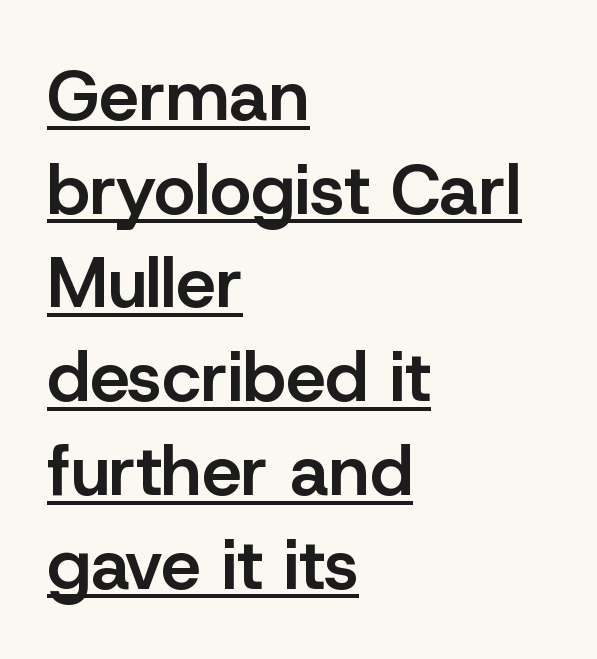
Q: Is the text bold? A: Semi-bold.
Q: Is the text italic (slanted)? A: No, it is upright.
Q: Is the typeface a serif or a sans-serif typeface? A: Sans-serif.
Q: Is the text underlined? A: Yes.
Q: How is the paragraph aligned? A: Left-aligned.
Q: Is the spacing between letters normal or unusually wide? A: Normal.
Q: Is the spacing between lines tight, normal or loose? A: Normal.
Q: Width (condensed, normal, or wide)? A: Normal.
Q: Stroke contrast? A: Low.
Q: x-height? A: Medium.
Q: Monospaced? A: No.
